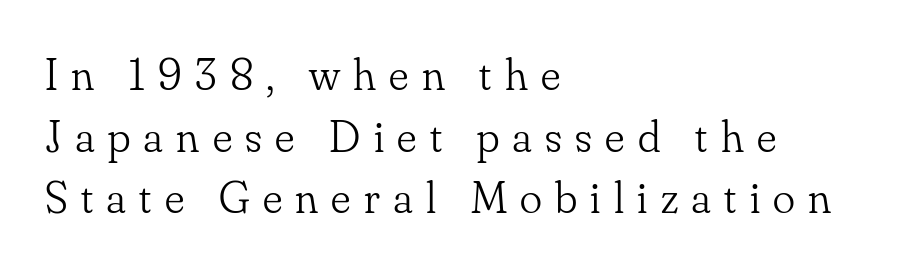
The tracking jumps out immediately: characters are airy and widely separated. Left-aligned paragraph, ragged on the right. Italic? Not at all — the glyphs are vertical. Note: serifs present on the glyphs. Each letter keeps its own natural width here, so spacing adapts to shape.
